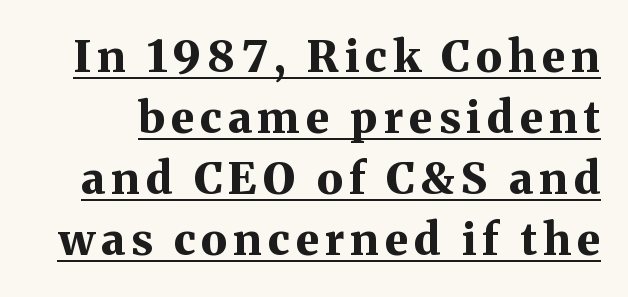
The image shows 44 px bold serif type, upright; set normal line spacing (1.39x), underlined; medium stroke contrast and a medium x-height.
